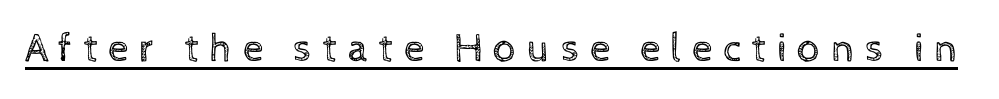
Q: Is the text bold? A: No.
Q: Is the text italic (slanted)? A: No, it is upright.
Q: Is the text underlined? A: Yes.
Q: Is the spacing between letters normal or unusually wide? A: Unusually wide.
Q: Width (condensed, normal, or wide)? A: Normal.
Q: x-height? A: Medium.
Q: Monospaced? A: No.
